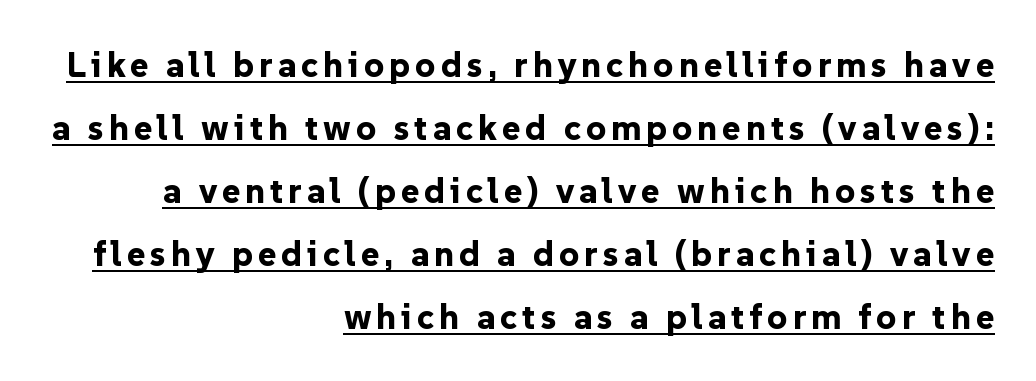
The image shows 35 px bold sans-serif type, upright; set right-aligned, line spacing 1.8x, underlined; low stroke contrast and a medium x-height.
